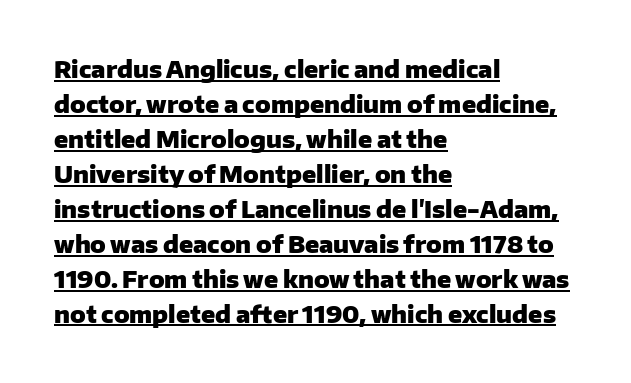
Q: Is the text bold? A: Yes.
Q: Is the text italic (slanted)? A: No, it is upright.
Q: Is the text underlined? A: Yes.
Q: How is the paragraph aligned? A: Left-aligned.
Q: Is the spacing between letters normal or unusually wide? A: Normal.
Q: Is the spacing between lines tight, normal or loose? A: Normal.
